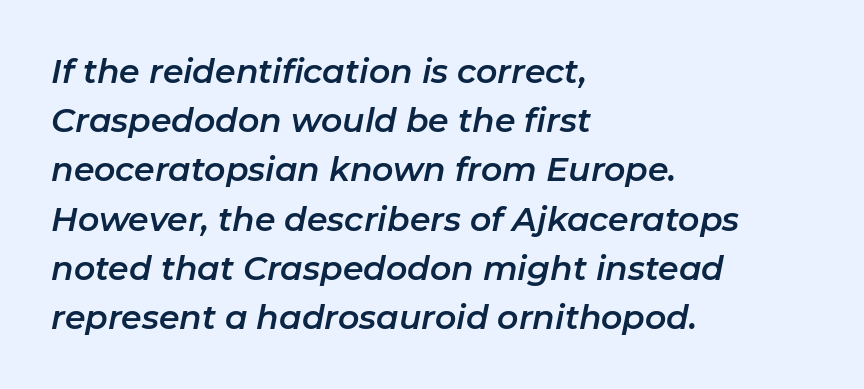
This sample has the flowing, uneven cadence of proportional lettering. An italicized treatment has been applied to the whole sample. Nothing unusual about the tracking: characters are spaced as the font intends. No word sits above an underline. Horizontal alignment here is leftward, the default for most running prose. Does the leading feel generous? No, just average.
